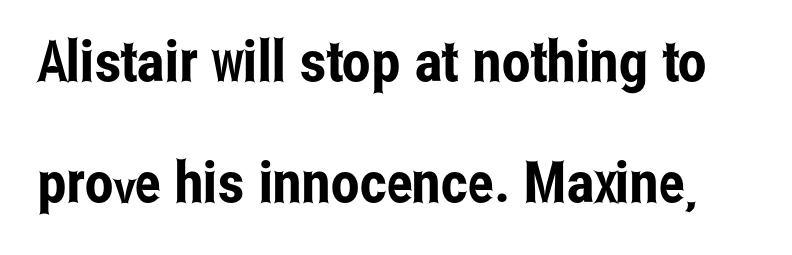
Q: Is the text italic (slanted)? A: No, it is upright.
Q: Is the typeface a serif or a sans-serif typeface? A: Sans-serif.
Q: Is the text underlined? A: No.
Q: Is the spacing between letters normal or unusually wide? A: Normal.
Q: Is the spacing between lines tight, normal or loose? A: Loose.
Q: Width (condensed, normal, or wide)? A: Condensed.
Q: Stroke contrast? A: Low.
Q: x-height? A: Medium.
Q: Monospaced? A: No.
